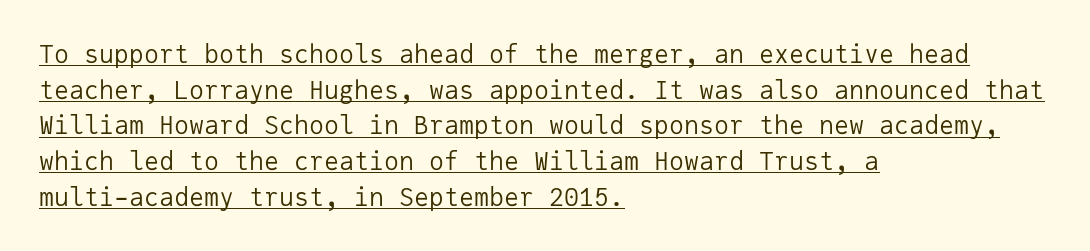
Q: Is the text bold? A: No.
Q: Is the text italic (slanted)? A: No, it is upright.
Q: Is the text underlined? A: Yes.
Q: How is the paragraph aligned? A: Left-aligned.
Q: Is the spacing between letters normal or unusually wide? A: Normal.
Q: Is the spacing between lines tight, normal or loose? A: Normal.
